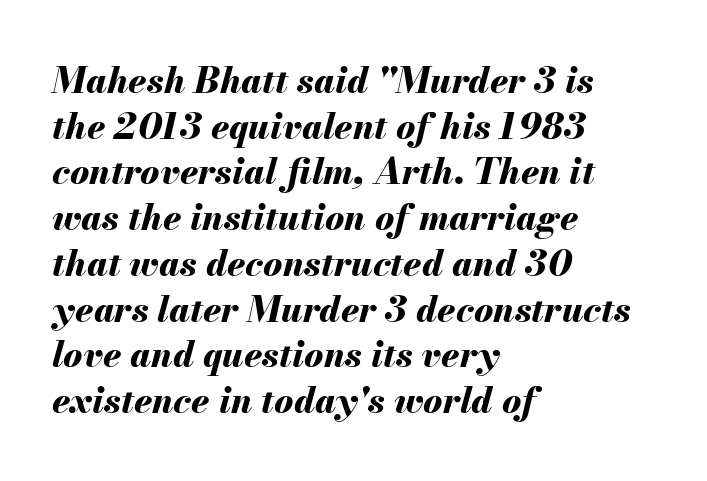
The image shows 36 px bold type, italic (leaning right); set left-aligned, normal line spacing (1.27x), normal letter spacing, not underlined; medium stroke contrast and a small x-height.
